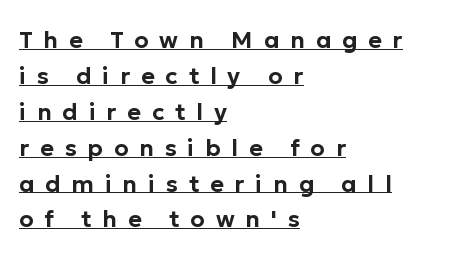
Q: Is the text italic (slanted)? A: No, it is upright.
Q: Is the text underlined? A: Yes.
Q: How is the paragraph aligned? A: Left-aligned.
Q: Is the spacing between letters normal or unusually wide? A: Unusually wide.
Q: Is the spacing between lines tight, normal or loose? A: Normal.
